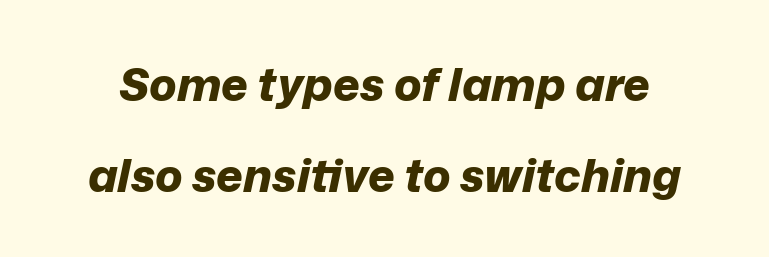
The image shows 46 px bold type, italic (leaning right); set loose line spacing (1.97x), normal letter spacing, not underlined; low stroke contrast and a medium x-height.
